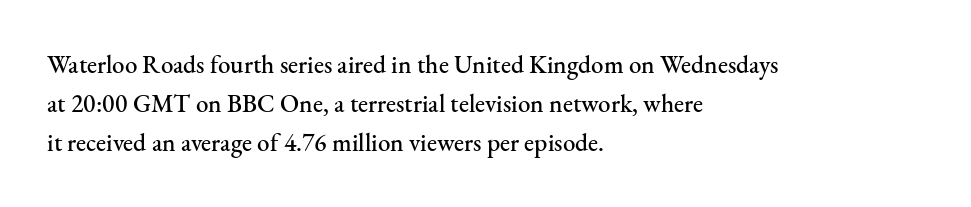
{"italic": "no", "underline": "no", "align": "left", "line_spacing": "normal", "line_spacing_ratio": 1.57, "letter_spacing": "normal", "letter_spacing_em": 0.0, "glyph_px": 25}
